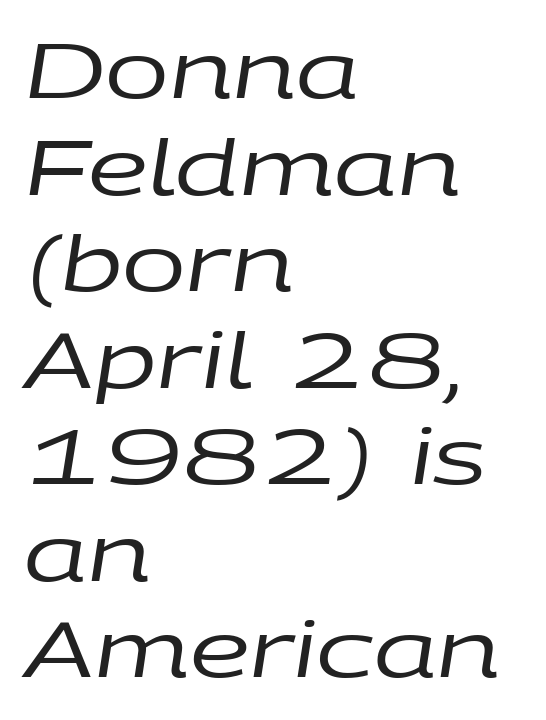
The setting favours the left margin, as ordinary paragraphs usually do. Leading: standard. Yep, that's italic — everything's leaning. The typesetting does not lean heavy: it is not bold. Letters rest on an invisible, unmarked baseline. Characters follow at the spacing the type designer built in.
